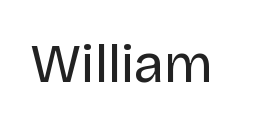
The image shows 55 px regular-weight sans-serif type, upright; set normal letter spacing, not underlined; low stroke contrast and a large x-height.
